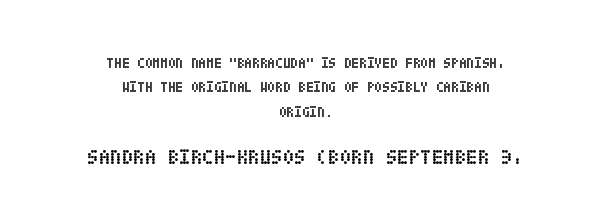
The image shows 21 px bold type, upright; set centered, line spacing 1.74x, normal letter spacing, not underlined; the second (bottom) block is 1.5x larger.
